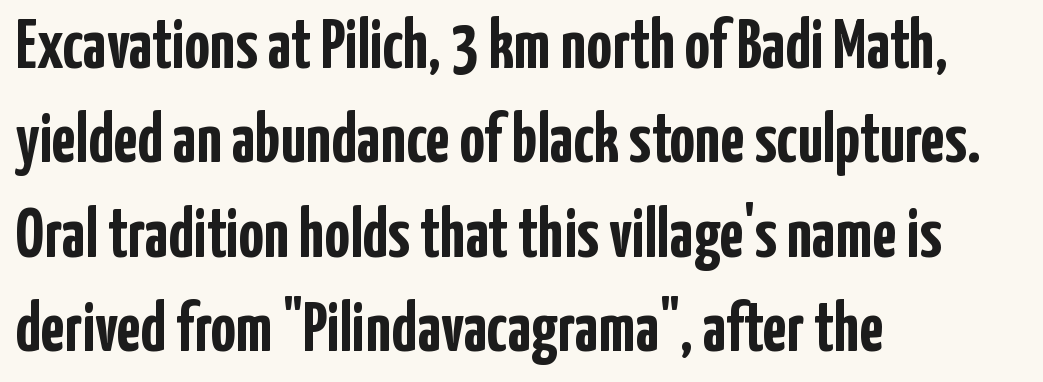
Q: Is the text bold? A: Yes.
Q: Is the text italic (slanted)? A: No, it is upright.
Q: Is the typeface a serif or a sans-serif typeface? A: Sans-serif.
Q: Is the text underlined? A: No.
Q: How is the paragraph aligned? A: Left-aligned.
Q: Is the spacing between letters normal or unusually wide? A: Normal.
Q: Is the spacing between lines tight, normal or loose? A: Normal.
Q: Width (condensed, normal, or wide)? A: Condensed.
Q: Stroke contrast? A: Low.
Q: x-height? A: Medium.
Q: Monospaced? A: No.
